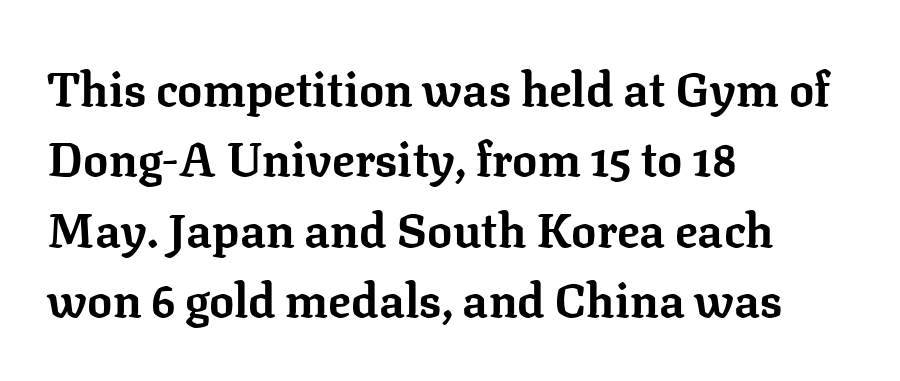
{"serif": "yes", "italic": "no", "bold": "yes", "weight": "bold", "width": "normal", "stroke_contrast": "low", "x_height": "medium", "monospaced": "no", "underline": "no", "align": "left", "line_spacing": "normal", "line_spacing_ratio": 1.5, "letter_spacing": "normal", "letter_spacing_em": 0.0, "glyph_px": 47}
